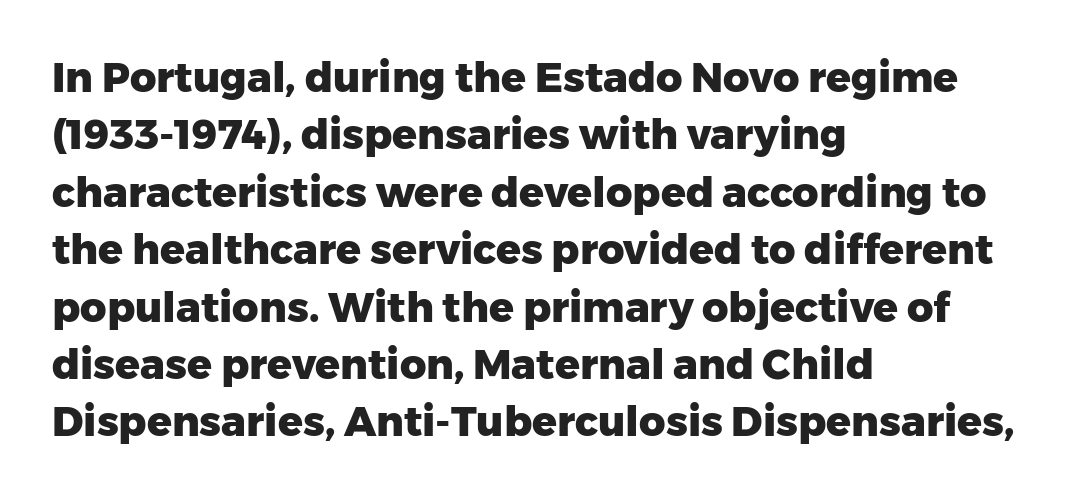
The image shows 41 px heavy sans-serif type, upright; set left-aligned, normal line spacing (1.4x), normal letter spacing, not underlined; low stroke contrast and a medium x-height.
